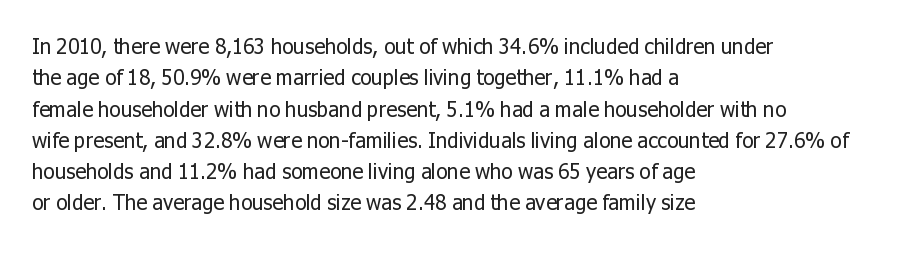
{"italic": "no", "bold": "no", "underline": "no", "align": "left", "line_spacing": "normal", "line_spacing_ratio": 1.49, "letter_spacing": "normal", "letter_spacing_em": 0.0, "glyph_px": 21}
